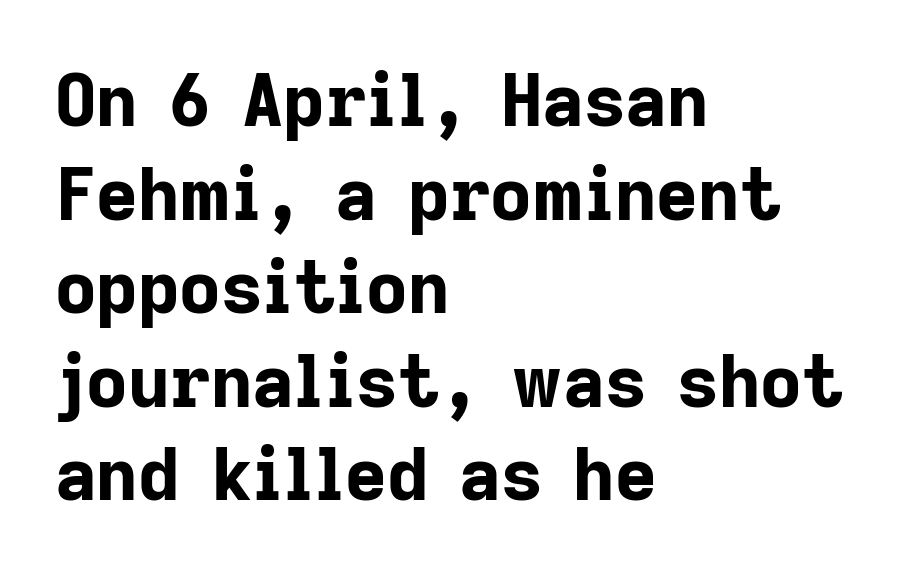
Q: Is the text bold? A: Yes.
Q: Is the text italic (slanted)? A: No, it is upright.
Q: Is the typeface a serif or a sans-serif typeface? A: Sans-serif.
Q: Is the text underlined? A: No.
Q: How is the paragraph aligned? A: Left-aligned.
Q: Is the spacing between letters normal or unusually wide? A: Normal.
Q: Is the spacing between lines tight, normal or loose? A: Normal.
Q: Width (condensed, normal, or wide)? A: Normal.
Q: Stroke contrast? A: Low.
Q: x-height? A: Medium.
Q: Monospaced? A: No.
